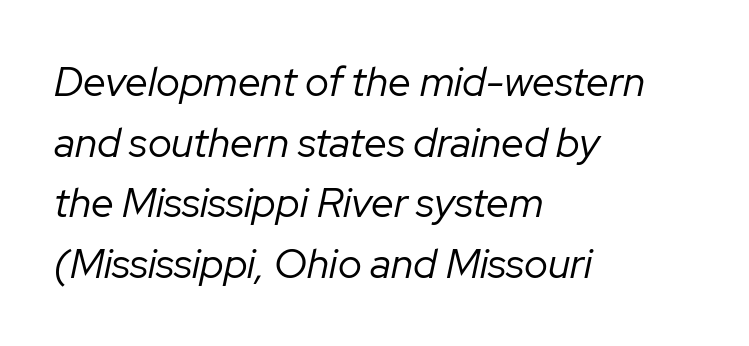
{"italic": "yes", "lean": "right", "slant_degrees": 12, "bold": "no", "weight": "regular", "width": "normal", "stroke_contrast": "low", "x_height": "medium", "monospaced": "no", "underline": "no", "align": "left", "line_spacing": "normal", "line_spacing_ratio": 1.48, "letter_spacing": "normal", "letter_spacing_em": 0.0, "glyph_px": 41}
